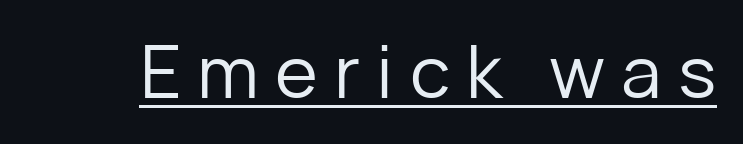
The image shows 73 px regular-weight sans-serif type, upright; set unusually wide letter spacing (+0.22 em), underlined; low stroke contrast and a medium x-height.
